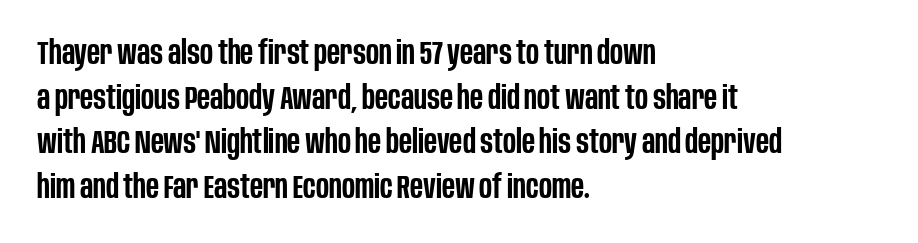
{"serif": "no", "italic": "no", "bold": "semi", "weight": "semibold", "width": "condensed", "stroke_contrast": "low", "x_height": "large", "monospaced": "no", "underline": "no", "align": "left", "line_spacing": "normal", "line_spacing_ratio": 1.35, "letter_spacing": "normal", "letter_spacing_em": 0.0, "glyph_px": 33}
